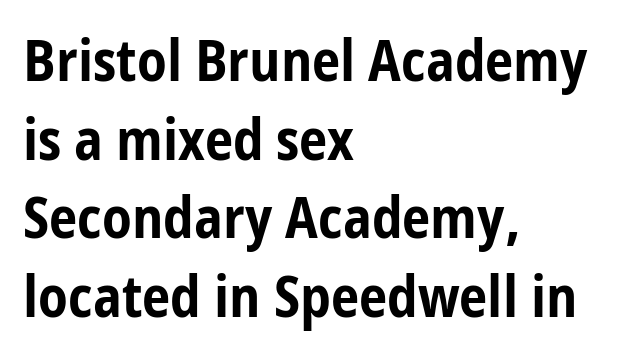
This rendering uses left alignment, leaving the right contour irregular. The space beneath each line is pristine and unruled. Looks like regular typesetting: each glyph gets only the width it needs. No extra tracking has been applied to these lines. A normal amount of white space separates one row of letters from the next.
